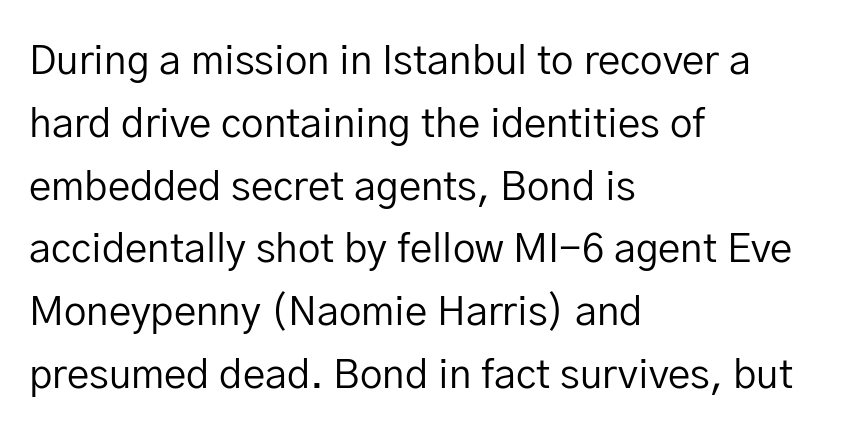
Q: Is the text bold? A: No.
Q: Is the text italic (slanted)? A: No, it is upright.
Q: Is the typeface a serif or a sans-serif typeface? A: Sans-serif.
Q: Is the text underlined? A: No.
Q: How is the paragraph aligned? A: Left-aligned.
Q: Is the spacing between letters normal or unusually wide? A: Normal.
Q: Is the spacing between lines tight, normal or loose? A: Normal.
Q: Width (condensed, normal, or wide)? A: Normal.
Q: Stroke contrast? A: Low.
Q: x-height? A: Medium.
Q: Monospaced? A: No.
